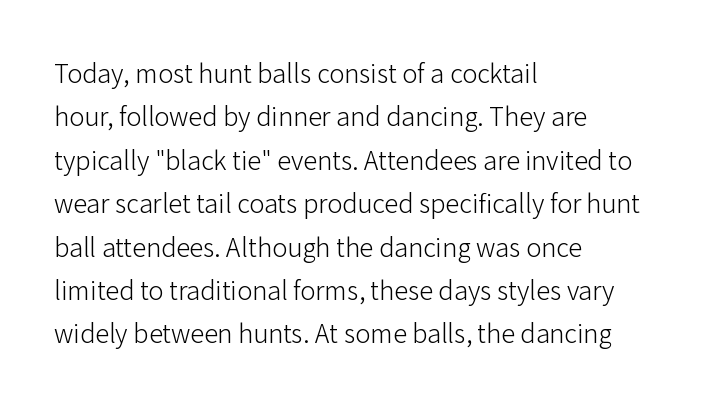
Q: Is the text bold? A: No.
Q: Is the text italic (slanted)? A: No, it is upright.
Q: Is the typeface a serif or a sans-serif typeface? A: Sans-serif.
Q: Is the text underlined? A: No.
Q: How is the paragraph aligned? A: Left-aligned.
Q: Is the spacing between letters normal or unusually wide? A: Normal.
Q: Is the spacing between lines tight, normal or loose? A: Normal.
Q: Width (condensed, normal, or wide)? A: Normal.
Q: Stroke contrast? A: Low.
Q: x-height? A: Medium.
Q: Monospaced? A: No.
